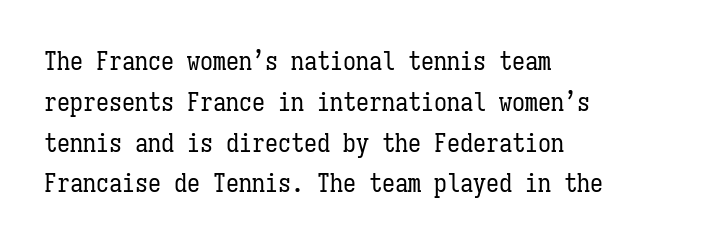
Q: Is the text bold? A: No.
Q: Is the text italic (slanted)? A: No, it is upright.
Q: Is the text underlined? A: No.
Q: How is the paragraph aligned? A: Left-aligned.
Q: Is the spacing between letters normal or unusually wide? A: Normal.
Q: Is the spacing between lines tight, normal or loose? A: Normal.
